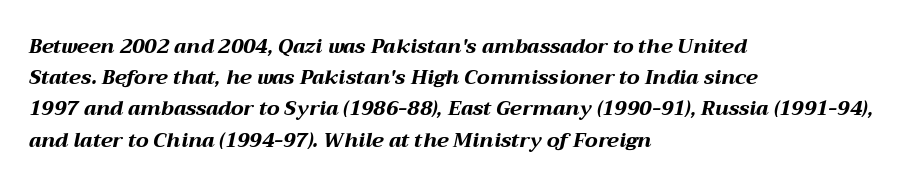
Q: Is the text bold? A: Yes.
Q: Is the text italic (slanted)? A: Yes, it leans right by about 12 degrees.
Q: Is the text underlined? A: No.
Q: How is the paragraph aligned? A: Left-aligned.
Q: Is the spacing between letters normal or unusually wide? A: Normal.
Q: Is the spacing between lines tight, normal or loose? A: Normal.
